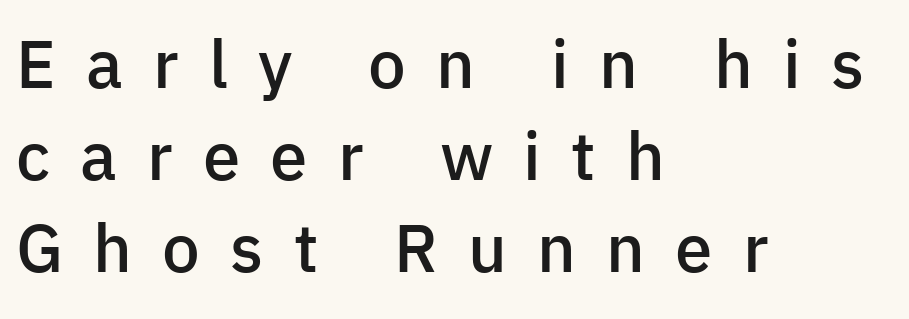
The image shows 67 px semibold sans-serif type, upright; set left-aligned, normal line spacing (1.37x), unusually wide letter spacing (+0.45 em), not underlined; low stroke contrast and a medium x-height.
